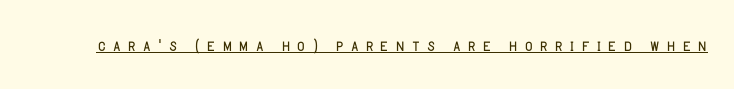
No letter is thick-stroked: the sample isn't bold. The line texture is sparse and dotted thanks to wide tracking. Do the letters lean? They stand straight. Beneath each row of characters lies a ruled line.
